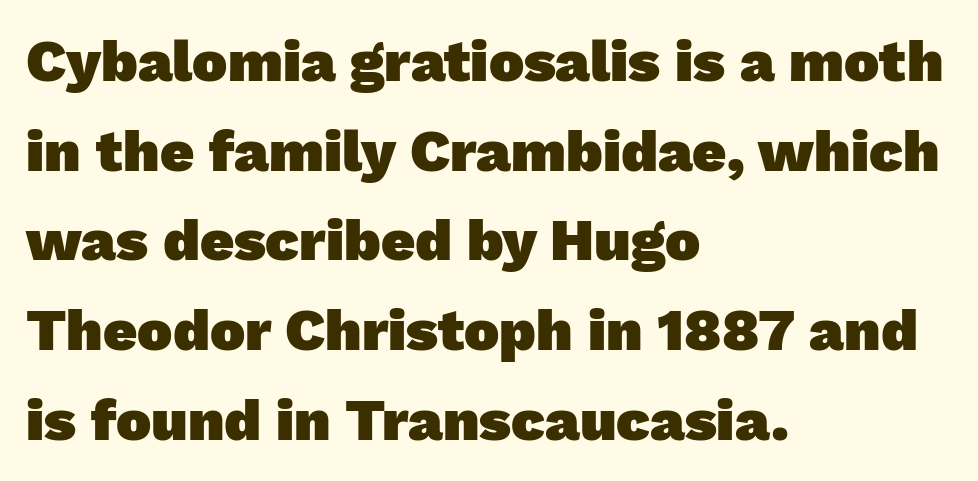
You can tell from the bare stems that sans-serif type was used. Spacing verdict: proportional, widths tailored to each character. Teacher's note: observe the even left margin — that is flush-left alignment. You'd pick this weight for a headline — it's a proper bold. Honestly, the letter spacing is just normal — you wouldn't notice it.
